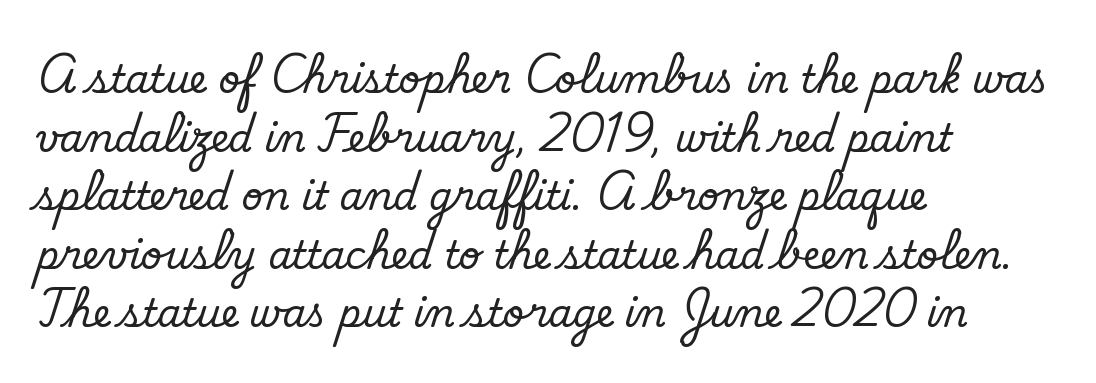
{"serif": "no", "bold": "no", "weight": "regular", "width": "normal", "stroke_contrast": "low", "x_height": "small", "monospaced": "no", "underline": "no", "align": "left", "line_spacing": "normal", "line_spacing_ratio": 1.54, "letter_spacing": "normal", "letter_spacing_em": 0.0, "glyph_px": 38}
